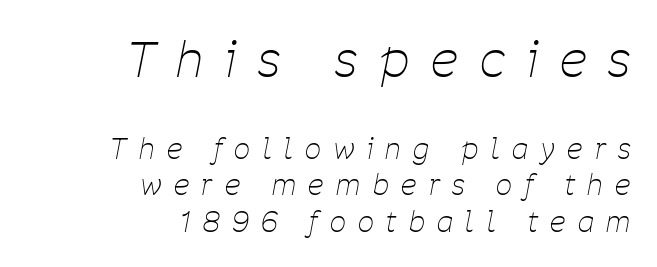
{"italic": "yes", "lean": "right", "slant_degrees": 11, "bold": "no", "weight": "thin", "width": "condensed", "stroke_contrast": "low", "x_height": "medium", "monospaced": "no", "underline": "no", "align": "right", "line_spacing": "normal", "line_spacing_ratio": 1.3, "letter_spacing": "wide", "letter_spacing_em": 0.45, "larger_block": "first", "size_ratio": 1.75, "glyph_px": 49}
